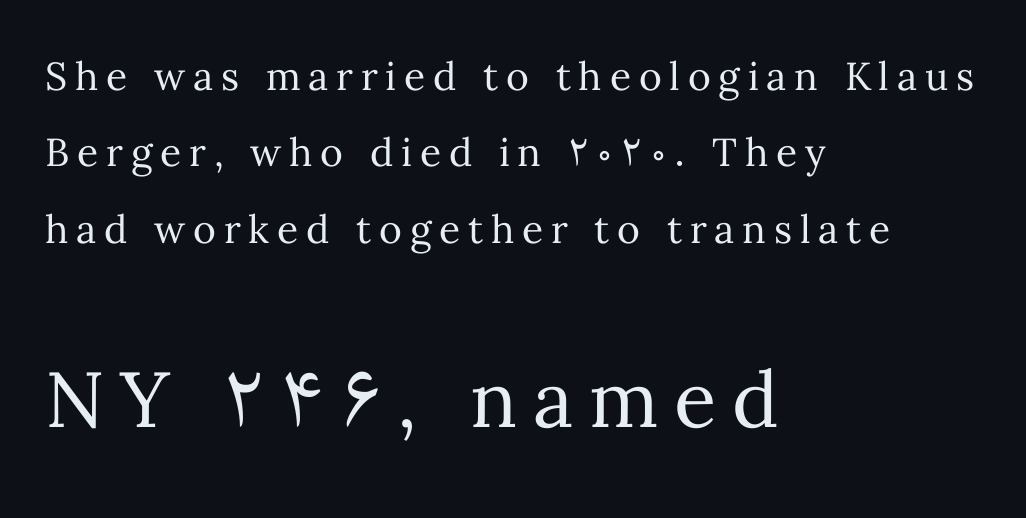
{"italic": "no", "bold": "no", "weight": "regular", "width": "normal", "stroke_contrast": "medium", "x_height": "medium", "monospaced": "no", "underline": "no", "align": "left", "line_spacing": "loose", "line_spacing_ratio": 1.96, "letter_spacing": "wide", "letter_spacing_em": 0.2, "larger_block": "second", "size_ratio": 2.0, "glyph_px": 78}
